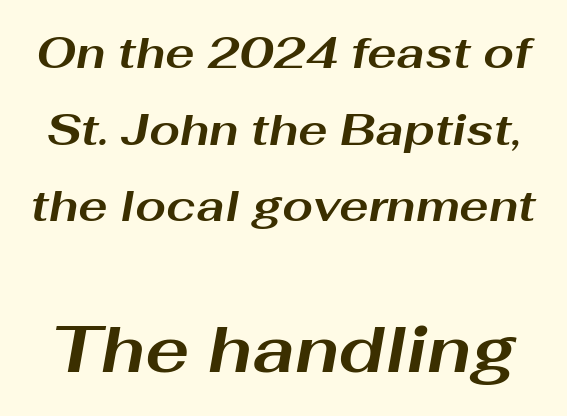
Q: Is the text bold? A: Yes.
Q: Is the text italic (slanted)? A: Yes, it leans right by about 10 degrees.
Q: Is the text underlined? A: No.
Q: Is the spacing between letters normal or unusually wide? A: Normal.
Q: Which block of text is set in a larger size, the first (top) or the second (bottom)? A: The second (bottom) one.
Q: Width (condensed, normal, or wide)? A: Wide.
Q: Stroke contrast? A: Medium.
Q: x-height? A: Medium.
Q: Monospaced? A: No.
